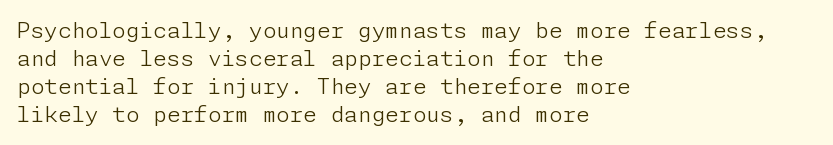
Normally led — the rows are evenly, conventionally spaced. Underlining? Definitely not there. The axis of the letterforms is exactly vertical. The passage is arranged the way most books set body copy — flush left. Default kerning and tracking; the words read as compact shapes.
